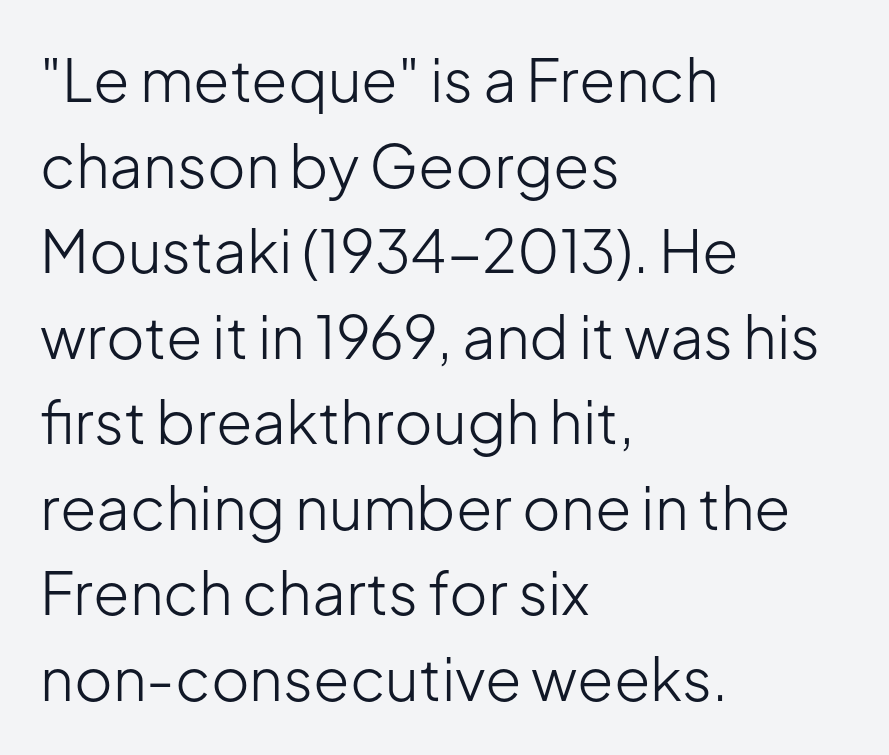
Each line starts at the same left margin while the right side varies. Nobody drew a line under any word here. The gaps between neighbouring characters are ordinary and unremarkable. The letters stand straight up with perfectly vertical stems. Stems here are at most as thick as an everyday book face.
